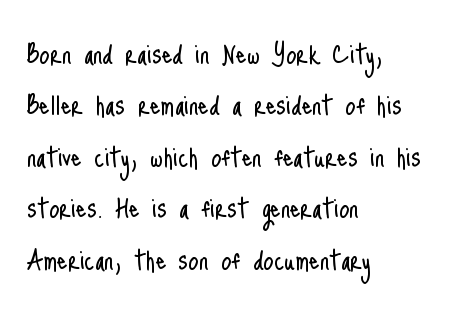
The image shows 33 px light, condensed sans-serif type, upright; set left-aligned, normal line spacing (1.56x), normal letter spacing, not underlined; low stroke contrast and a small x-height.
